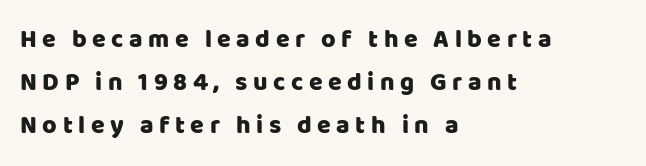
{"italic": "no", "underline": "no", "align": "left", "line_spacing_ratio": 1.73, "letter_spacing": "wide", "letter_spacing_em": 0.22, "glyph_px": 25}
